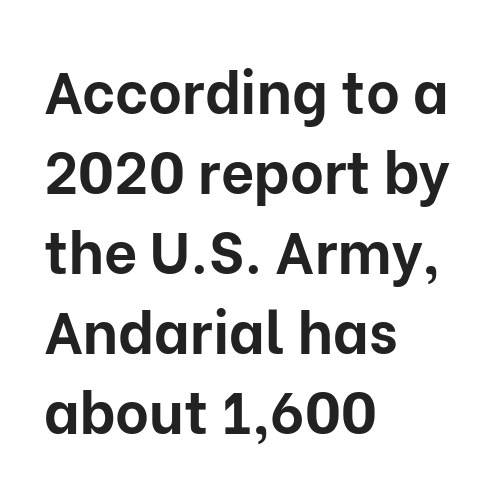
{"serif": "no", "italic": "no", "bold": "yes", "weight": "bold", "width": "normal", "stroke_contrast": "low", "x_height": "medium", "monospaced": "no", "underline": "no", "align": "left", "line_spacing": "normal", "line_spacing_ratio": 1.38, "letter_spacing": "normal", "letter_spacing_em": 0.0, "glyph_px": 58}
